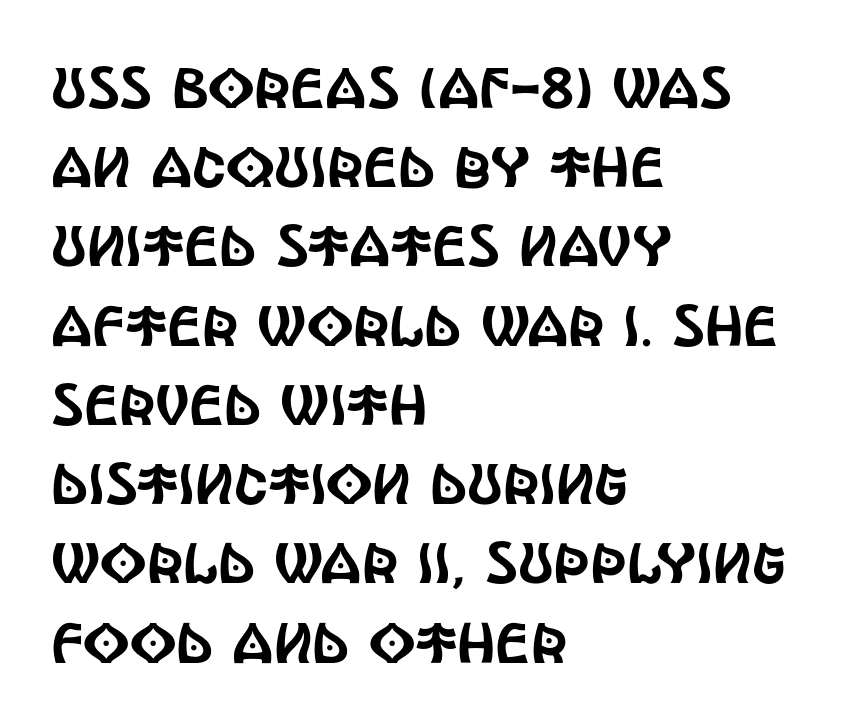
Q: Is the text italic (slanted)? A: No, it is upright.
Q: Is the typeface a serif or a sans-serif typeface? A: Sans-serif.
Q: Is the text underlined? A: No.
Q: How is the paragraph aligned? A: Left-aligned.
Q: Is the spacing between letters normal or unusually wide? A: Normal.
Q: Is the spacing between lines tight, normal or loose? A: Normal.
Q: Width (condensed, normal, or wide)? A: Condensed.
Q: x-height? A: Large.
Q: Monospaced? A: No.
